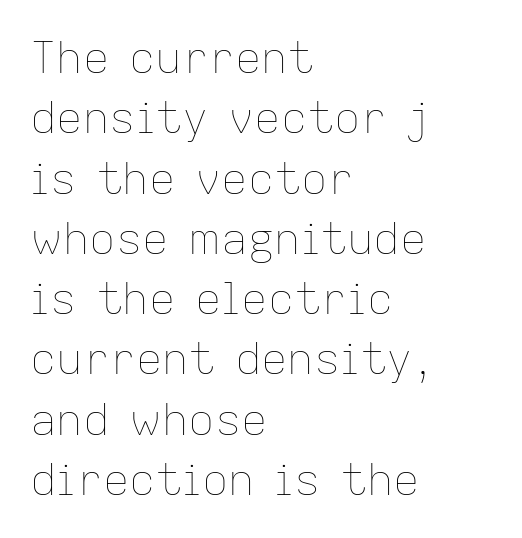
{"italic": "no", "bold": "no", "weight": "thin", "width": "normal", "stroke_contrast": "low", "x_height": "medium", "monospaced": "no", "underline": "no", "align": "left", "line_spacing": "normal", "line_spacing_ratio": 1.37, "letter_spacing": "normal", "letter_spacing_em": 0.0, "glyph_px": 44}
